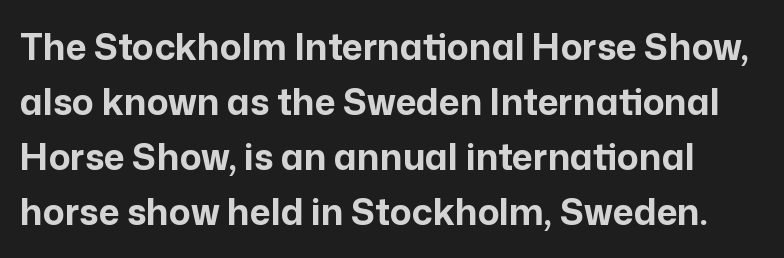
These lines keep a tight, regular rhythm from letter to letter. This is heavy type, rendered in bold. Clear beneath every line of the passage. Does the type have serifs? No, each stem ends abruptly. Successive baselines arrive at the customary interval. This sample has the flowing, uneven cadence of proportional lettering.
